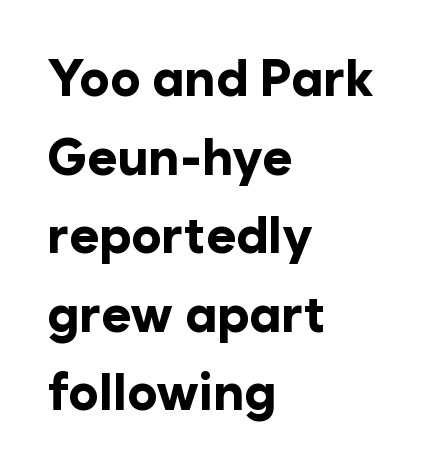
Q: Is the text bold? A: Yes.
Q: Is the text italic (slanted)? A: No, it is upright.
Q: Is the typeface a serif or a sans-serif typeface? A: Sans-serif.
Q: Is the text underlined? A: No.
Q: How is the paragraph aligned? A: Left-aligned.
Q: Is the spacing between letters normal or unusually wide? A: Normal.
Q: Is the spacing between lines tight, normal or loose? A: Normal.
Q: Width (condensed, normal, or wide)? A: Normal.
Q: Stroke contrast? A: Low.
Q: x-height? A: Medium.
Q: Monospaced? A: No.
